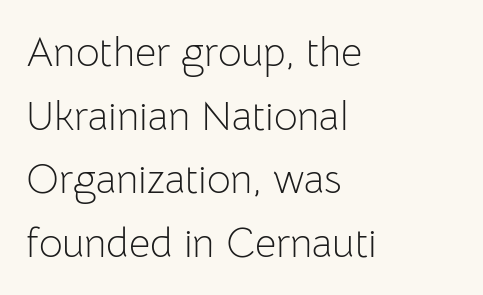
The image shows 41 px light sans-serif type, upright; set left-aligned, normal line spacing (1.55x), normal letter spacing, not underlined; low stroke contrast and a medium x-height.
